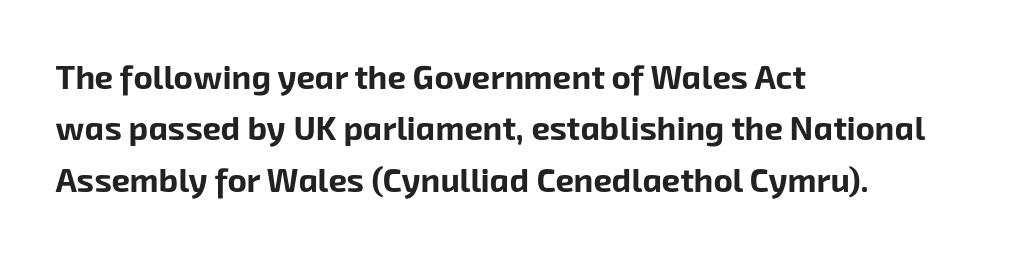
The image shows 33 px bold sans-serif type; set left-aligned, normal line spacing (1.56x), normal letter spacing, not underlined; low stroke contrast and a medium x-height.
